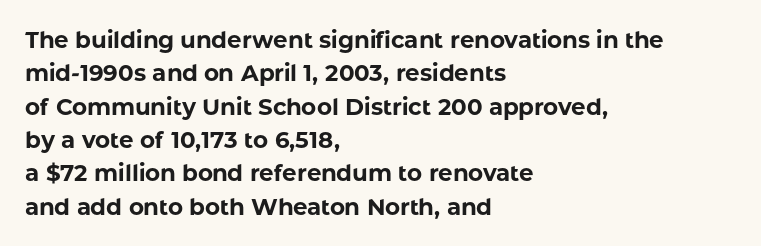
{"italic": "no", "bold": "yes", "underline": "no", "align": "left", "line_spacing": "normal", "line_spacing_ratio": 1.45, "letter_spacing": "normal", "letter_spacing_em": 0.0, "glyph_px": 23}
